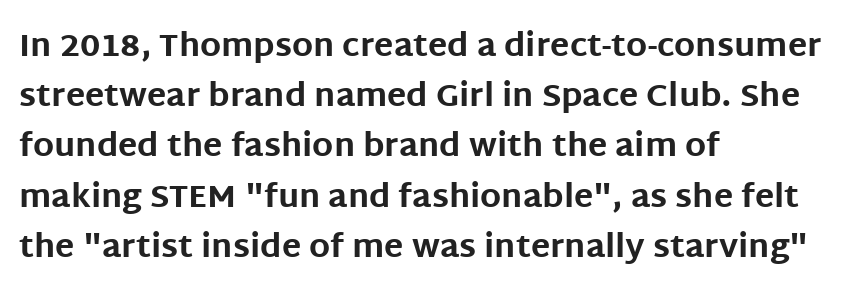
{"serif": "no", "italic": "no", "bold": "yes", "weight": "bold", "width": "normal", "stroke_contrast": "low", "x_height": "large", "monospaced": "no", "underline": "no", "align": "left", "line_spacing": "normal", "line_spacing_ratio": 1.57, "letter_spacing": "normal", "letter_spacing_em": 0.0, "glyph_px": 32}
